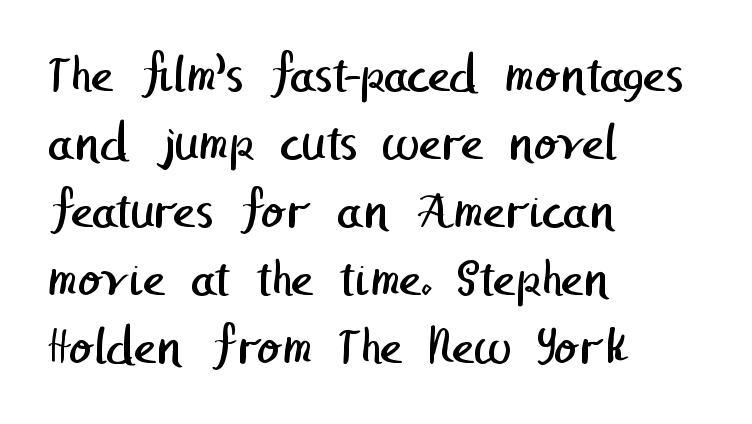
Descenders are the only things crossing below the line. Caption: multi-line text, flush left, ragged right. This is not heavy type; no bold has been used. Regular leading. These lines keep a tight, regular rhythm from letter to letter.
